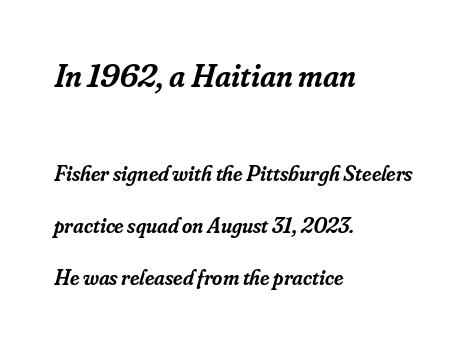
The image shows 33 px semibold serif type, italic (leaning right); set left-aligned, loose line spacing (2.37x), normal letter spacing, not underlined; the first (top) block is 1.5x larger; low stroke contrast and a small x-height.
